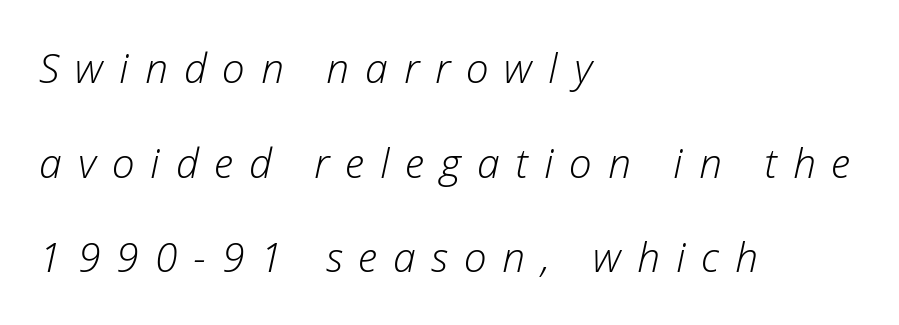
The image shows 41 px light type, italic (leaning right); set left-aligned, loose line spacing (2.31x), unusually wide letter spacing (+0.39 em), not underlined; low stroke contrast and a medium x-height.
